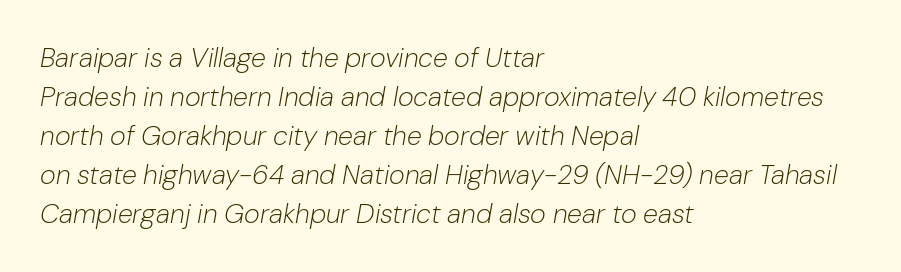
Q: Is the text bold? A: No.
Q: Is the text italic (slanted)? A: Yes, it leans right by about 10 degrees.
Q: Is the text underlined? A: No.
Q: How is the paragraph aligned? A: Left-aligned.
Q: Is the spacing between letters normal or unusually wide? A: Normal.
Q: Is the spacing between lines tight, normal or loose? A: Normal.
